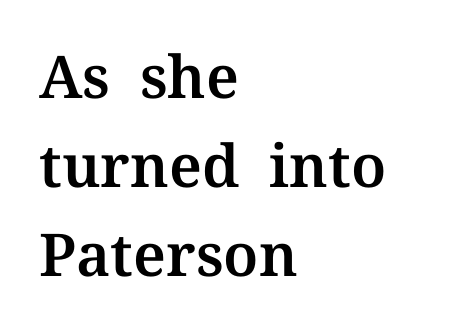
The image shows 59 px serif type, upright; set left-aligned, normal line spacing (1.51x), normal letter spacing, not underlined; medium stroke contrast and a medium x-height.
